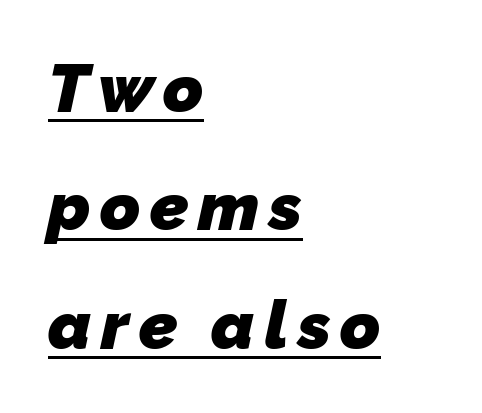
{"serif": "no", "bold": "yes", "weight": "heavy", "width": "normal", "stroke_contrast": "low", "x_height": "medium", "monospaced": "no", "underline": "yes", "align": "left", "line_spacing_ratio": 1.74, "glyph_px": 68}
